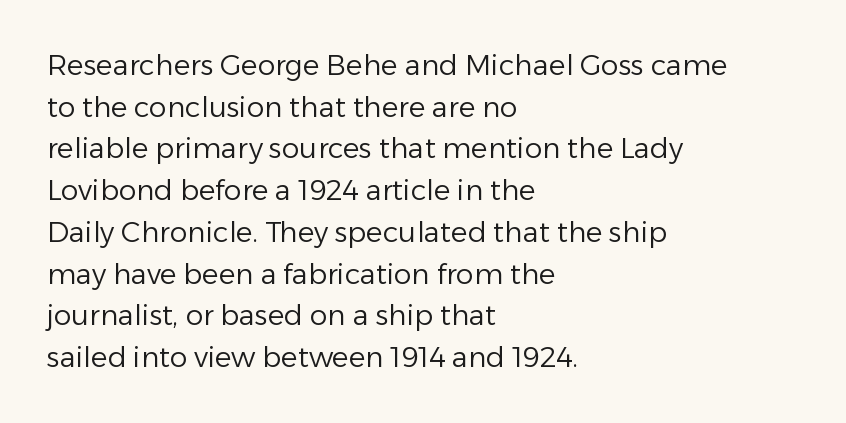
{"serif": "no", "italic": "no", "bold": "no", "weight": "regular", "width": "normal", "stroke_contrast": "low", "x_height": "medium", "monospaced": "no", "underline": "no", "align": "left", "line_spacing": "normal", "line_spacing_ratio": 1.49, "letter_spacing": "normal", "letter_spacing_em": 0.0, "glyph_px": 28}
